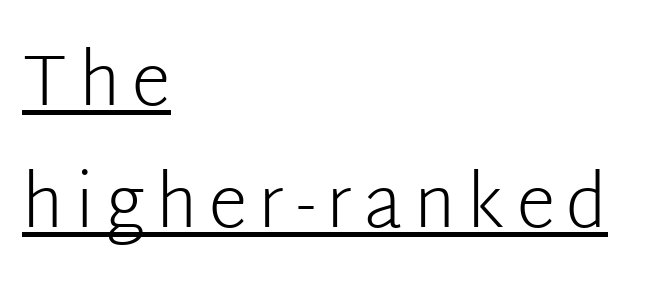
The image shows 72 px light sans-serif type, upright; set left-aligned, normal line spacing (1.69x), underlined; low stroke contrast and a medium x-height.
